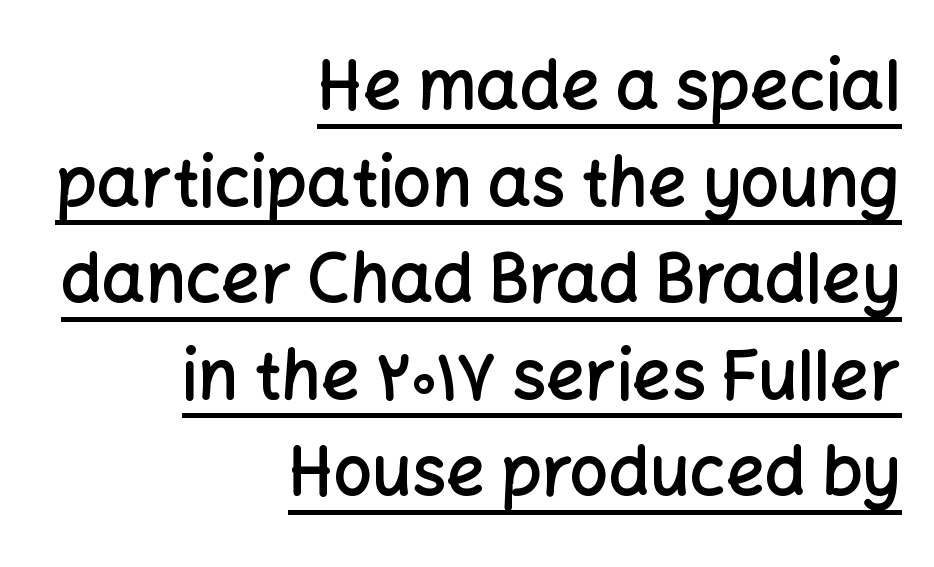
These characters rest on top of a visible drawn line. The line texture is even and compact thanks to regular tracking. Students, observe: this is what conventionally led text looks like. Looks like regular typesetting: each glyph gets only the width it needs. Firm but not heavy-handed strokes: this text is semibold. Italic: no, the glyphs are upright roman.
